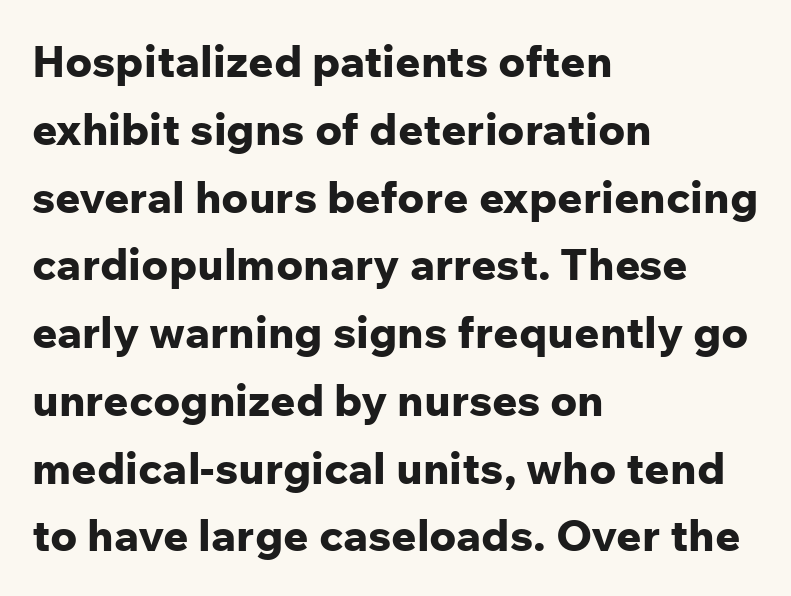
The image shows 44 px bold sans-serif type, upright; set left-aligned, normal line spacing (1.54x), normal letter spacing, not underlined; low stroke contrast and a medium x-height.
